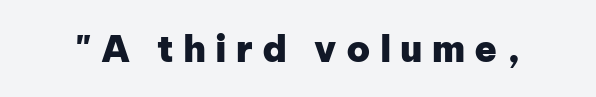
Q: Is the text bold? A: Yes.
Q: Is the text italic (slanted)? A: No, it is upright.
Q: Is the typeface a serif or a sans-serif typeface? A: Sans-serif.
Q: Is the text underlined? A: No.
Q: Is the spacing between letters normal or unusually wide? A: Unusually wide.
Q: Width (condensed, normal, or wide)? A: Normal.
Q: Stroke contrast? A: Low.
Q: x-height? A: Medium.
Q: Monospaced? A: No.
